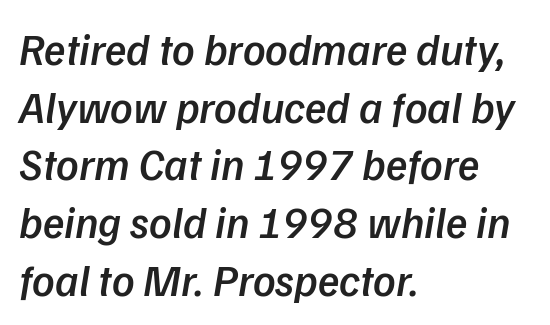
The image shows 44 px semibold type, italic (leaning right); set left-aligned, normal line spacing (1.31x), normal letter spacing, not underlined; low stroke contrast and a medium x-height.
